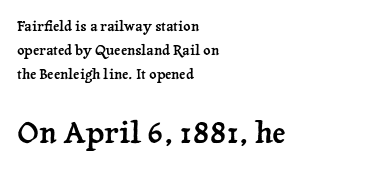
{"serif": "yes", "italic": "no", "width": "normal", "stroke_contrast": "low", "x_height": "medium", "monospaced": "no", "underline": "no", "align": "left", "line_spacing_ratio": 1.72, "letter_spacing": "normal", "letter_spacing_em": 0.0, "larger_block": "second", "size_ratio": 2.14, "glyph_px": 30}
